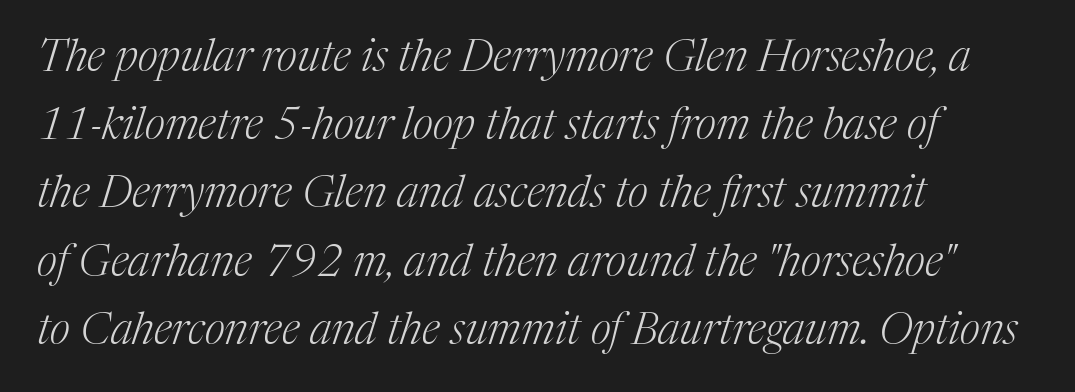
The image shows 44 px light serif type, italic (leaning right); set left-aligned, normal line spacing (1.55x), normal letter spacing, not underlined; medium stroke contrast and a medium x-height.
